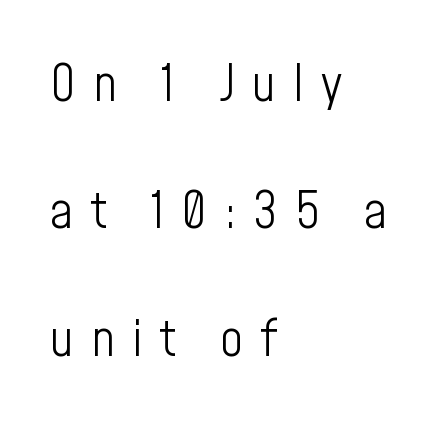
{"serif": "no", "italic": "no", "bold": "no", "weight": "light", "width": "condensed", "stroke_contrast": "low", "x_height": "medium", "monospaced": "no", "underline": "no", "align": "left", "line_spacing": "loose", "line_spacing_ratio": 2.5, "letter_spacing": "wide", "letter_spacing_em": 0.33, "glyph_px": 51}
